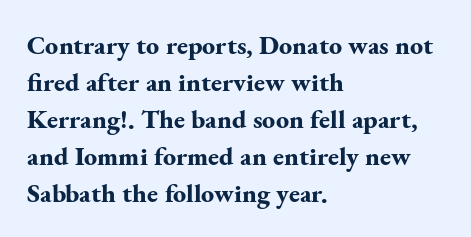
These words are printed bold, with thick strokes throughout. Between one letter and the next there's only the usual sliver of space. The letters stand straight up with perfectly vertical stems. The rendering anchors every line to the left-hand side. The leading is moderate, giving the passage an even texture.
